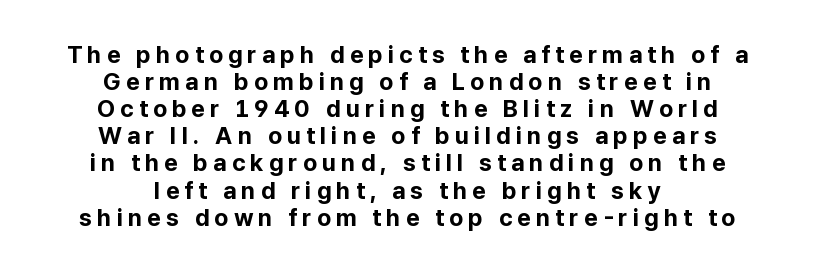
Q: Is the text bold? A: Yes.
Q: Is the text italic (slanted)? A: No, it is upright.
Q: Is the text underlined? A: No.
Q: How is the paragraph aligned? A: Centered.
Q: Is the spacing between letters normal or unusually wide? A: Unusually wide.
Q: Is the spacing between lines tight, normal or loose? A: Tight.
